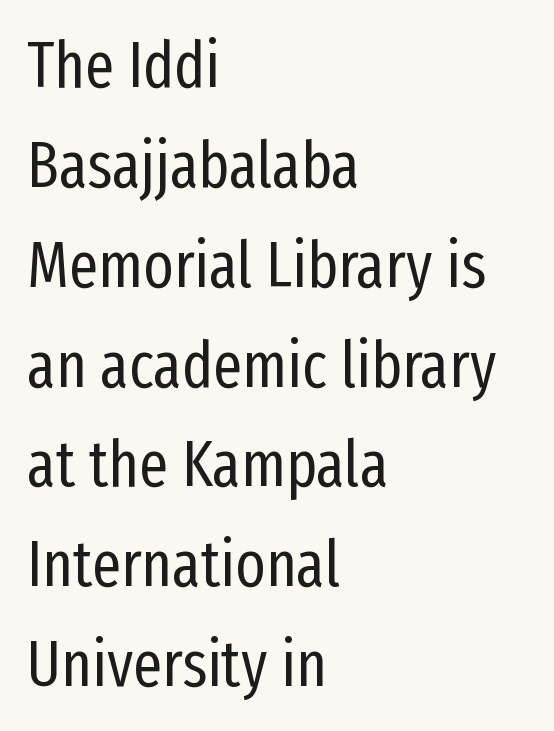
Is this a fixed-width face? No — the glyphs have proportional, varying widths. The typography opts for an upright posture over an oblique one. The strokes carry an ordinary text weight at most. Descenders hang freely into open space. Font category for this specimen: sans-serif.
